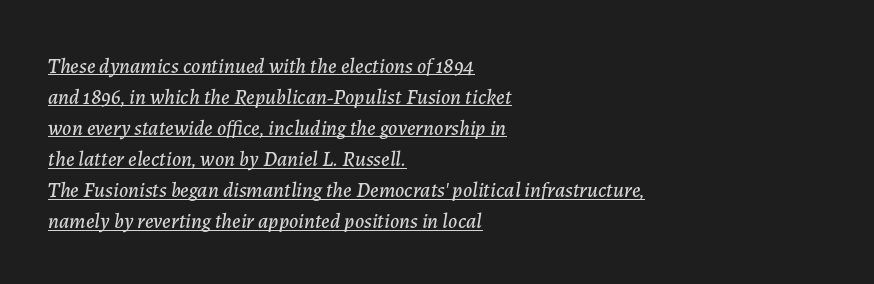
The image shows 21 px text type, italic (leaning right); set left-aligned, normal line spacing (1.48x), normal letter spacing, underlined.
